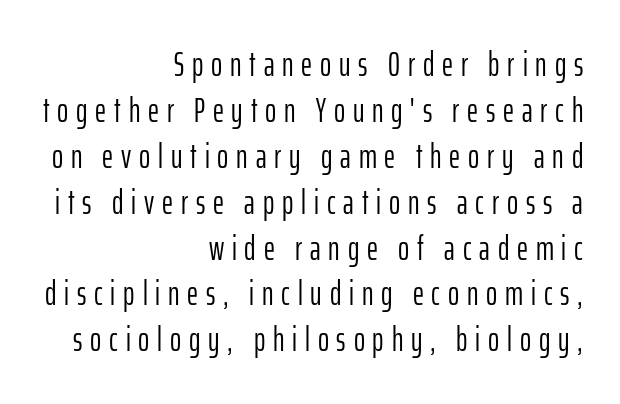
{"serif": "no", "italic": "no", "bold": "no", "weight": "light", "width": "condensed", "stroke_contrast": "low", "x_height": "medium", "monospaced": "no", "underline": "no", "align": "right", "line_spacing": "normal", "line_spacing_ratio": 1.35, "letter_spacing": "wide", "letter_spacing_em": 0.23, "glyph_px": 34}
